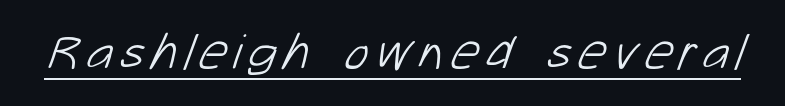
Q: Is the text bold? A: No.
Q: Is the typeface a serif or a sans-serif typeface? A: Sans-serif.
Q: Is the text underlined? A: Yes.
Q: Width (condensed, normal, or wide)? A: Normal.
Q: Stroke contrast? A: Low.
Q: x-height? A: Medium.
Q: Monospaced? A: No.
